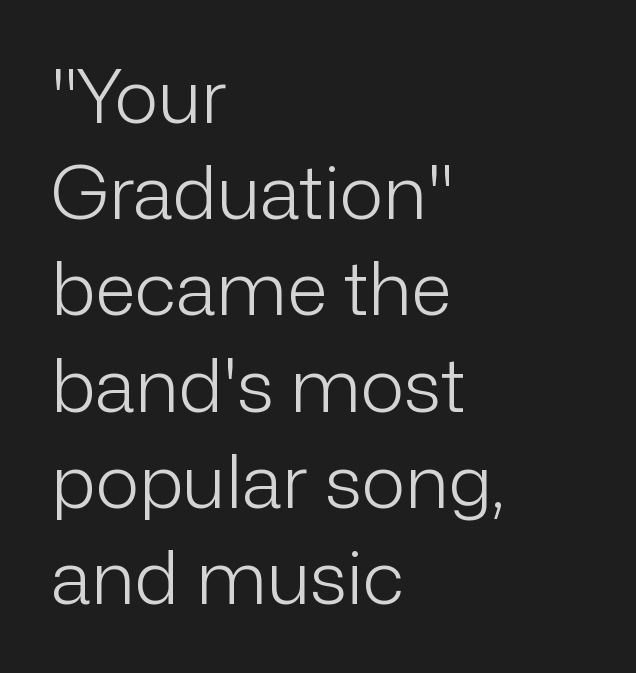
Regarding leading, the lines here are spaced in the standard way. Is the letter spacing exaggerated? No — it looks like the ordinary default. The rendering uses natural spacing where letterforms have individual widths. The ragged edge is on the right, which tells us the setting is flush left.
